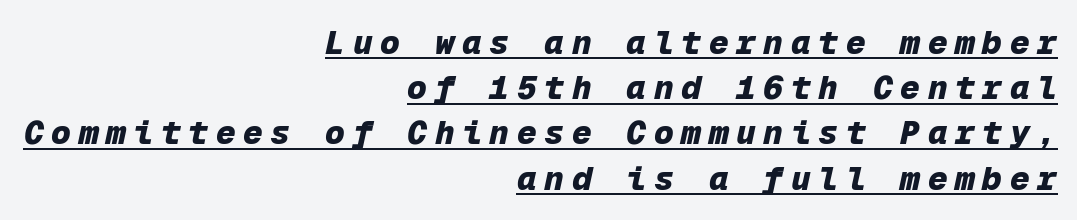
The image shows 33 px heavy type, italic (leaning right), monospaced; set right-aligned, normal line spacing (1.37x), unusually wide letter spacing (+0.23 em), underlined; low stroke contrast and a medium x-height.
